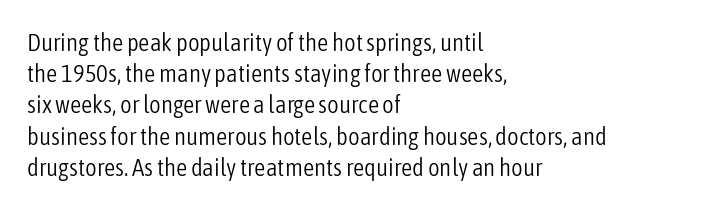
Q: Is the text bold? A: No.
Q: Is the text italic (slanted)? A: No, it is upright.
Q: Is the text underlined? A: No.
Q: How is the paragraph aligned? A: Left-aligned.
Q: Is the spacing between letters normal or unusually wide? A: Normal.
Q: Is the spacing between lines tight, normal or loose? A: Normal.
